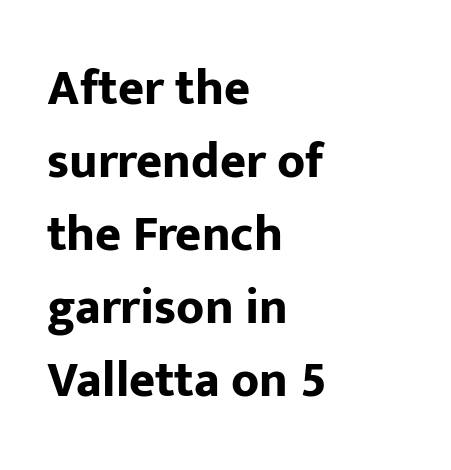
{"serif": "no", "italic": "no", "bold": "yes", "weight": "bold", "width": "normal", "stroke_contrast": "low", "x_height": "medium", "monospaced": "no", "underline": "no", "align": "left", "line_spacing": "normal", "line_spacing_ratio": 1.46, "letter_spacing": "normal", "letter_spacing_em": 0.0, "glyph_px": 50}
